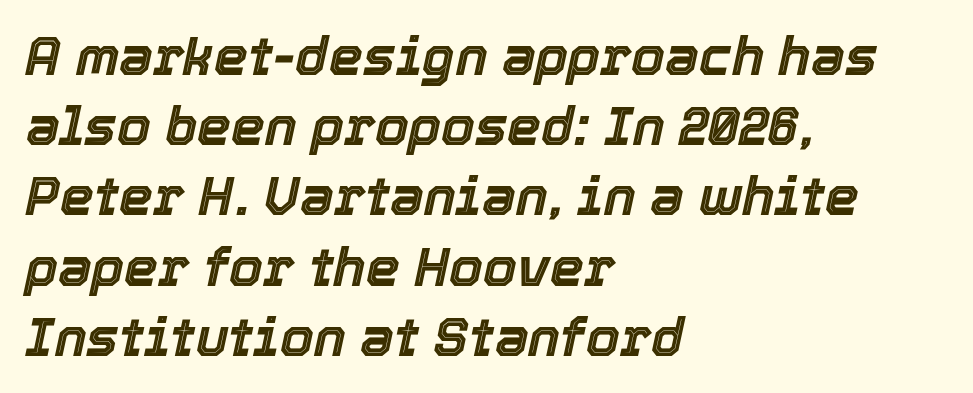
{"italic": "yes", "lean": "right", "slant_degrees": 12, "width": "normal", "x_height": "medium", "monospaced": "no", "underline": "no", "align": "left", "line_spacing": "normal", "line_spacing_ratio": 1.3, "letter_spacing": "normal", "letter_spacing_em": 0.0, "glyph_px": 54}
